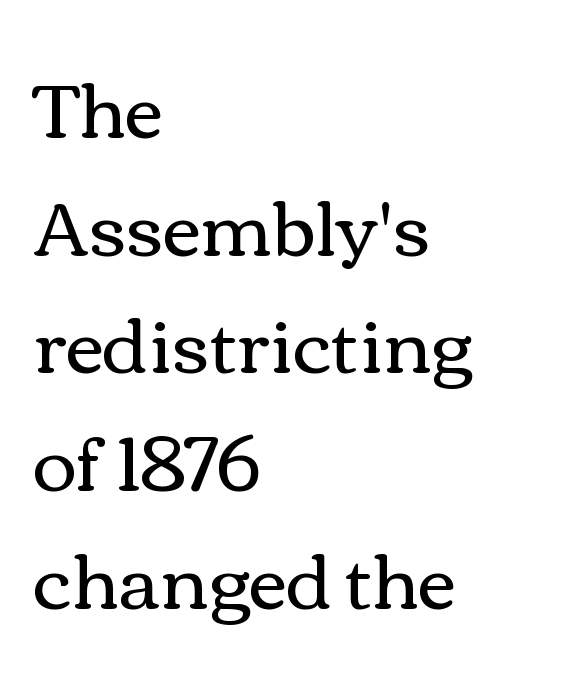
The image shows 75 px regular-weight, wide type, upright; set left-aligned, normal line spacing (1.57x), normal letter spacing, not underlined; a medium x-height.
